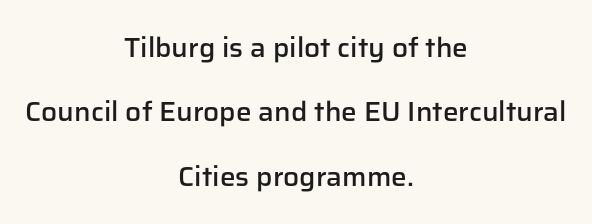
The image shows 28 px semibold sans-serif type, upright; set centered, loose line spacing (2.3x), normal letter spacing, not underlined; low stroke contrast and a medium x-height.
